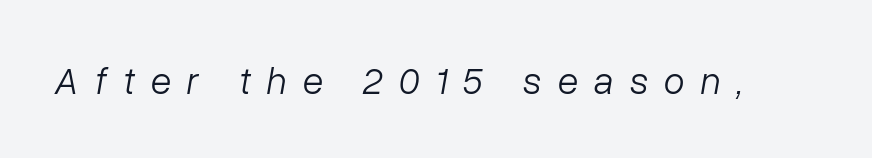
{"italic": "yes", "lean": "right", "slant_degrees": 10, "bold": "no", "weight": "light", "width": "normal", "stroke_contrast": "low", "x_height": "medium", "monospaced": "no", "underline": "no", "letter_spacing": "wide", "letter_spacing_em": 0.42, "glyph_px": 38}
